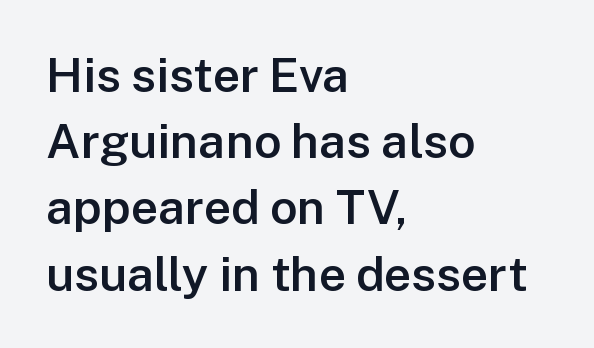
{"serif": "no", "italic": "no", "bold": "semi", "weight": "semibold", "width": "normal", "stroke_contrast": "low", "x_height": "medium", "monospaced": "no", "underline": "no", "align": "left", "line_spacing": "normal", "line_spacing_ratio": 1.38, "letter_spacing": "normal", "letter_spacing_em": 0.0, "glyph_px": 48}
